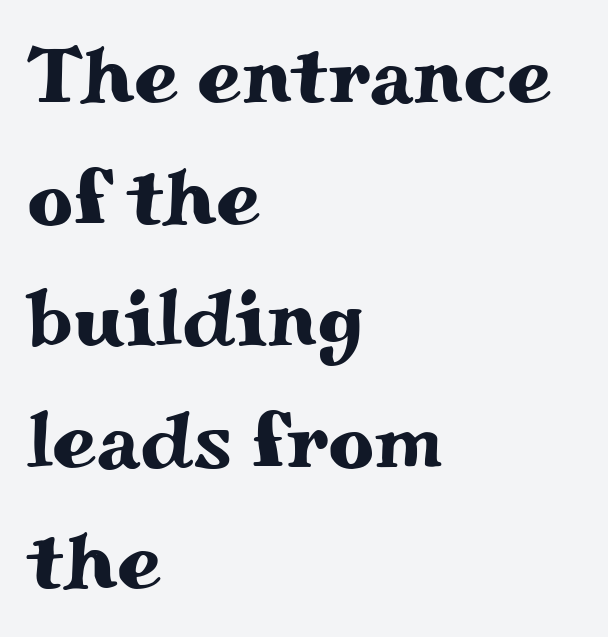
{"serif": "yes", "italic": "no", "width": "wide", "stroke_contrast": "medium", "x_height": "small", "monospaced": "no", "underline": "no", "align": "left", "line_spacing": "normal", "line_spacing_ratio": 1.52, "letter_spacing": "normal", "letter_spacing_em": 0.0, "glyph_px": 80}
